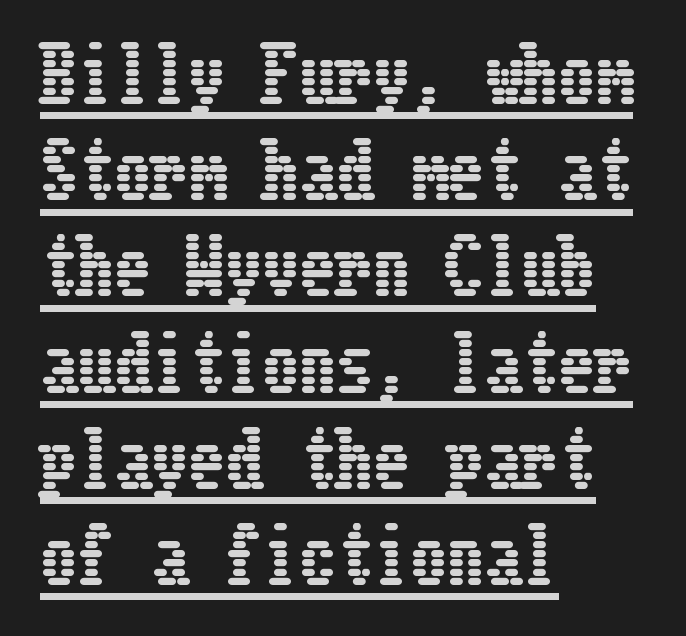
{"italic": "no", "width": "condensed", "stroke_contrast": "low", "x_height": "medium", "underline": "yes", "align": "left", "line_spacing": "normal", "line_spacing_ratio": 1.3, "letter_spacing": "normal", "letter_spacing_em": 0.0, "glyph_px": 74}
